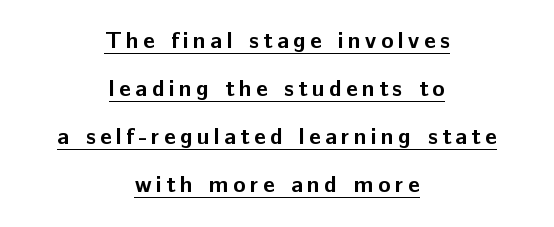
The image shows 23 px bold type, upright; set centered, loose line spacing (2.09x), underlined.
